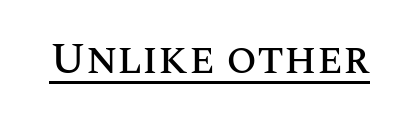
Q: Is the text italic (slanted)? A: No, it is upright.
Q: Is the text underlined? A: Yes.
Q: Is the spacing between letters normal or unusually wide? A: Normal.
Q: Width (condensed, normal, or wide)? A: Normal.
Q: Stroke contrast? A: Medium.
Q: x-height? A: Large.
Q: Monospaced? A: No.
